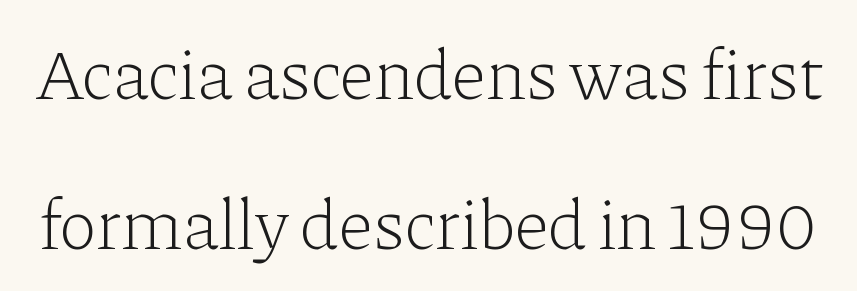
{"serif": "yes", "italic": "no", "bold": "no", "weight": "light", "width": "normal", "stroke_contrast": "low", "x_height": "medium", "monospaced": "no", "underline": "no", "line_spacing": "loose", "line_spacing_ratio": 2.08, "letter_spacing": "normal", "letter_spacing_em": 0.0, "glyph_px": 72}
